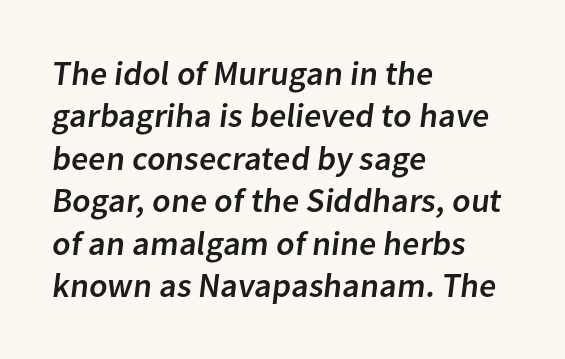
The image shows 34 px sans-serif type; set left-aligned, normal line spacing (1.25x), normal letter spacing, not underlined; low stroke contrast and a medium x-height.
